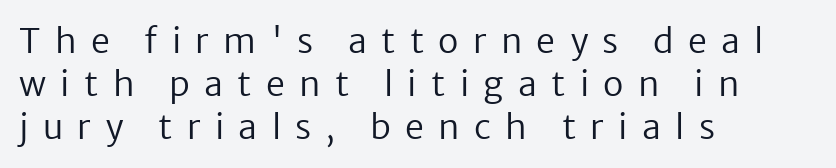
Does the lettering tilt? It doesn't — this is upright. Does extra space separate the letters? Yes, quite a lot of it. I'd call this a sans setting — the letters go barefoot. The rendering uses natural spacing where letterforms have individual widths. Vertically, the passage feels balanced, rows spaced as you'd expect.
